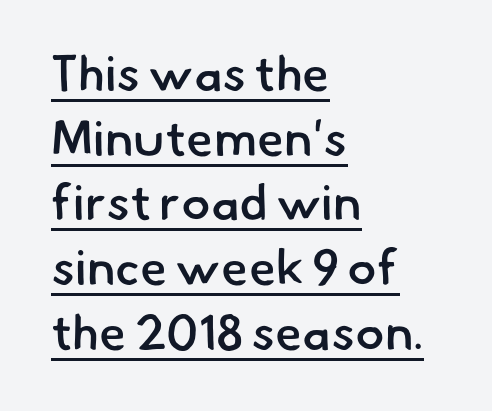
The image shows 49 px semibold sans-serif type; set left-aligned, normal line spacing (1.32x), normal letter spacing, underlined; low stroke contrast and a small x-height.
